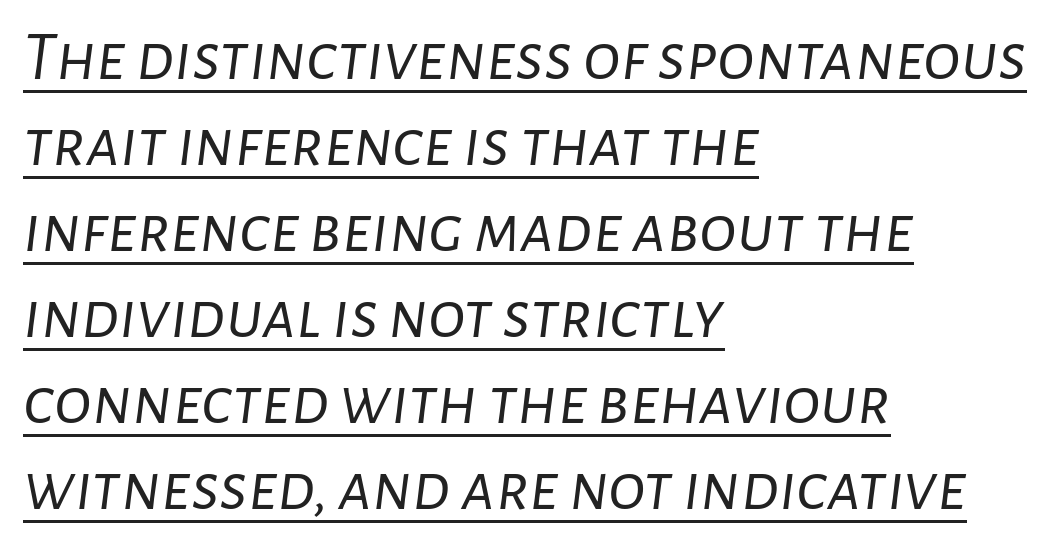
The image shows 70 px light type, italic (leaning right); set left-aligned, line spacing 1.23x, normal letter spacing, underlined; low stroke contrast and a medium x-height.
